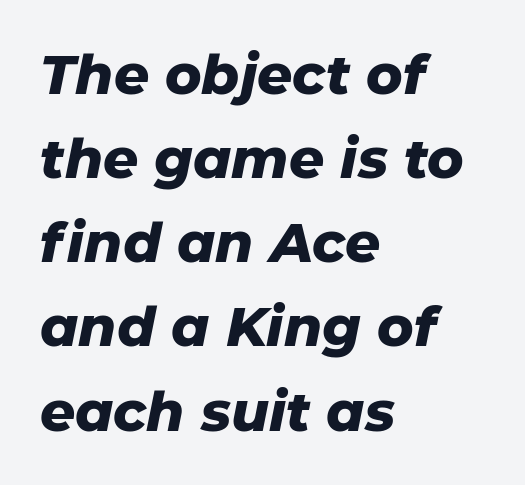
The image shows 55 px heavy type, italic (leaning right); set left-aligned, normal line spacing (1.53x), normal letter spacing, not underlined; low stroke contrast and a medium x-height.
